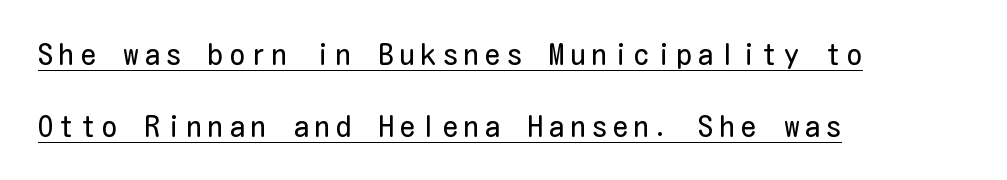
Q: Is the text bold? A: No.
Q: Is the text italic (slanted)? A: No, it is upright.
Q: Is the typeface a serif or a sans-serif typeface? A: Sans-serif.
Q: Is the text underlined? A: Yes.
Q: How is the paragraph aligned? A: Left-aligned.
Q: Is the spacing between letters normal or unusually wide? A: Unusually wide.
Q: Is the spacing between lines tight, normal or loose? A: Loose.
Q: Width (condensed, normal, or wide)? A: Condensed.
Q: Stroke contrast? A: Low.
Q: x-height? A: Medium.
